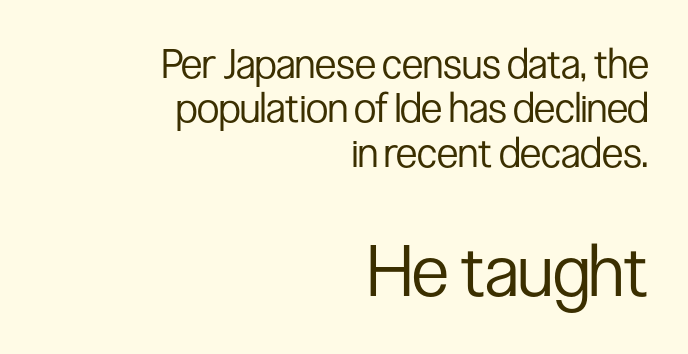
{"serif": "no", "italic": "no", "bold": "no", "weight": "regular", "width": "condensed", "stroke_contrast": "low", "x_height": "medium", "monospaced": "no", "underline": "no", "align": "right", "line_spacing": "tight", "line_spacing_ratio": 1.08, "letter_spacing": "normal", "letter_spacing_em": 0.0, "larger_block": "second", "size_ratio": 1.73, "glyph_px": 71}
